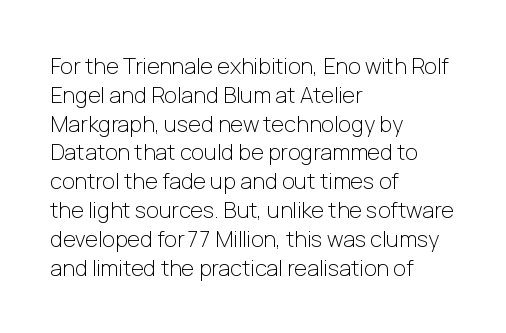
No extra ink here — the face is not bold. The ragged edge is on the right, which tells us the setting is flush left. Decoration check: the copy has no underline. Between one letter and the next there's only the usual sliver of space. No italicization has been applied; the sample stays upright. Successive baselines arrive at the customary interval.
